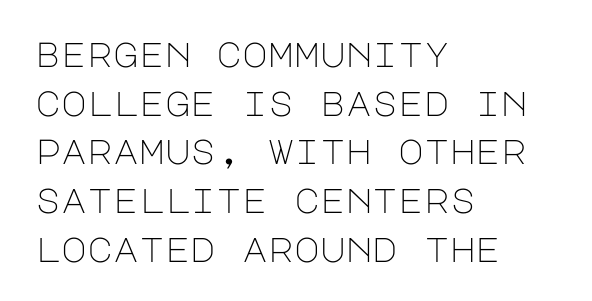
The image shows 35 px light sans-serif type, upright; set left-aligned, normal line spacing (1.39x), normal letter spacing, not underlined; low stroke contrast and a large x-height.
